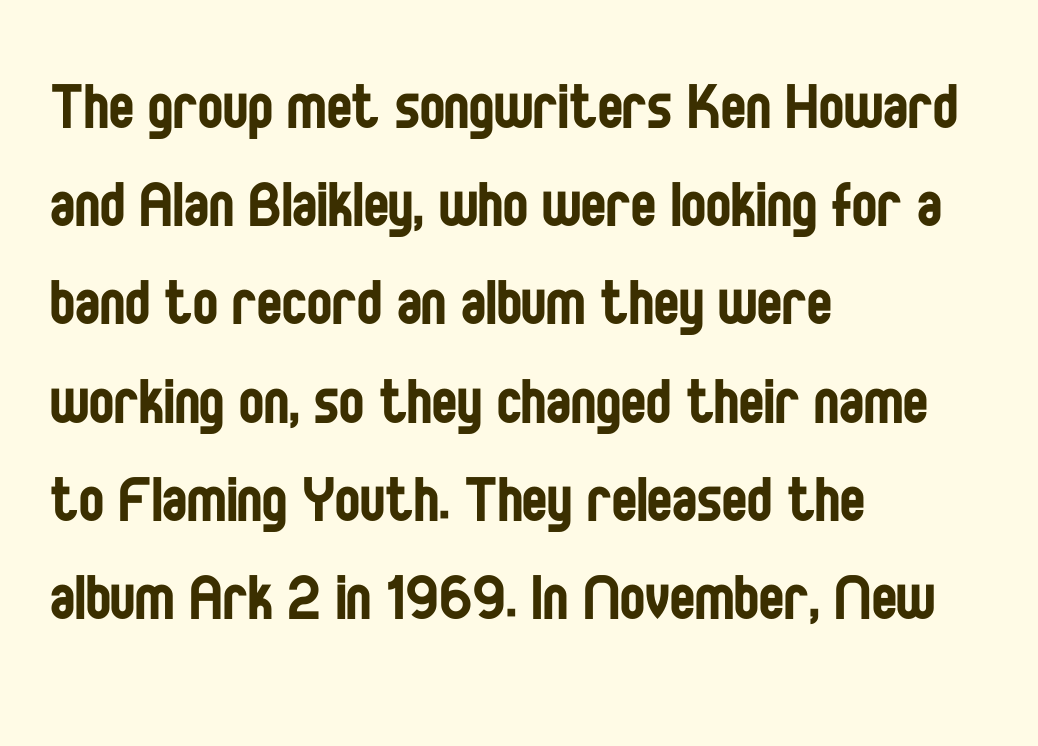
Q: Is the text bold? A: No.
Q: Is the text italic (slanted)? A: No, it is upright.
Q: Is the typeface a serif or a sans-serif typeface? A: Sans-serif.
Q: Is the text underlined? A: No.
Q: How is the paragraph aligned? A: Left-aligned.
Q: Is the spacing between letters normal or unusually wide? A: Normal.
Q: Is the spacing between lines tight, normal or loose? A: Normal.
Q: Width (condensed, normal, or wide)? A: Condensed.
Q: Stroke contrast? A: Low.
Q: x-height? A: Large.
Q: Monospaced? A: No.
